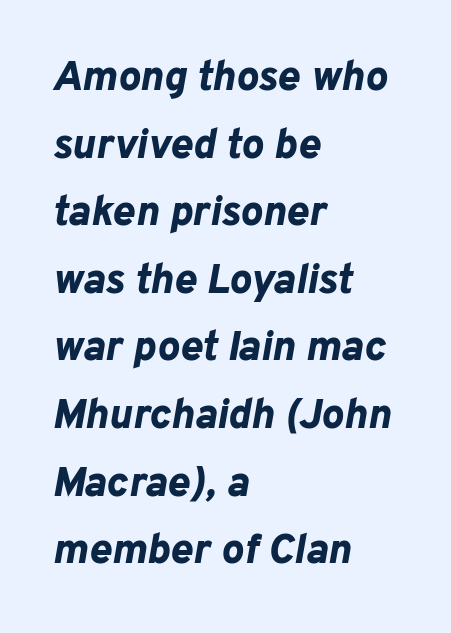
The image shows 42 px bold type, italic (leaning right); set left-aligned, normal line spacing (1.61x), normal letter spacing, not underlined; low stroke contrast and a medium x-height.
